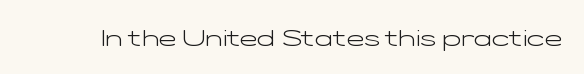
The image shows 24 px text type, upright; set normal letter spacing, not underlined.
